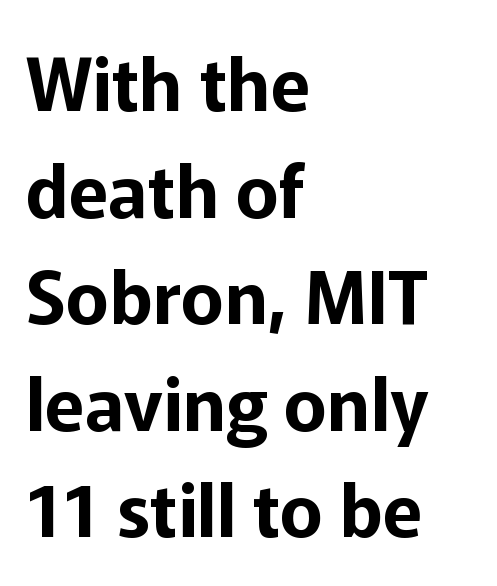
Q: Is the text italic (slanted)? A: No, it is upright.
Q: Is the typeface a serif or a sans-serif typeface? A: Sans-serif.
Q: Is the text underlined? A: No.
Q: How is the paragraph aligned? A: Left-aligned.
Q: Is the spacing between letters normal or unusually wide? A: Normal.
Q: Is the spacing between lines tight, normal or loose? A: Normal.
Q: Width (condensed, normal, or wide)? A: Normal.
Q: Stroke contrast? A: Low.
Q: x-height? A: Medium.
Q: Monospaced? A: No.
